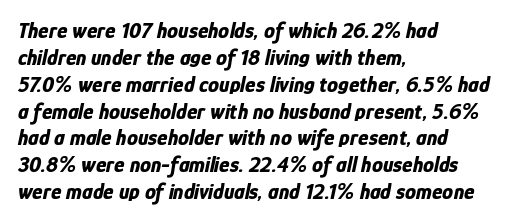
Q: Is the text bold? A: Yes.
Q: Is the text italic (slanted)? A: Yes, it leans right by about 12 degrees.
Q: Is the text underlined? A: No.
Q: How is the paragraph aligned? A: Left-aligned.
Q: Is the spacing between letters normal or unusually wide? A: Normal.
